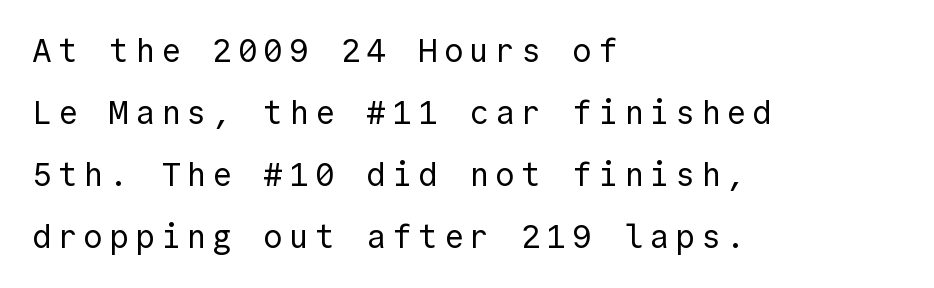
The image shows 33 px regular-weight sans-serif type, upright, monospaced; set left-aligned, line spacing 1.88x, not underlined; a medium x-height.
